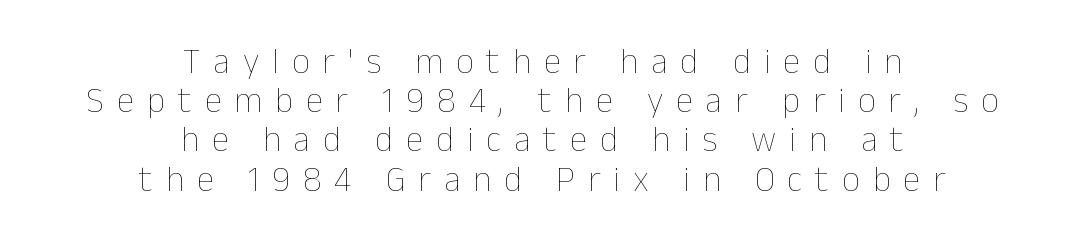
{"italic": "no", "bold": "no", "weight": "thin", "width": "normal", "stroke_contrast": "low", "x_height": "medium", "monospaced": "no", "underline": "no", "align": "center", "line_spacing": "tight", "line_spacing_ratio": 1.12, "letter_spacing": "wide", "letter_spacing_em": 0.37, "glyph_px": 35}
